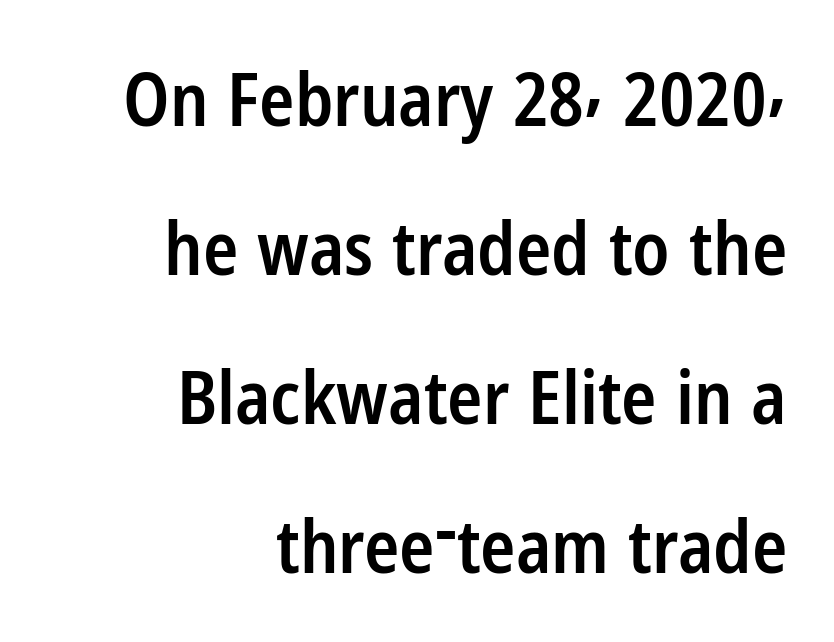
The image shows 73 px semibold, condensed sans-serif type, upright; set right-aligned, loose line spacing (2.04x), normal letter spacing, not underlined; low stroke contrast and a medium x-height.
